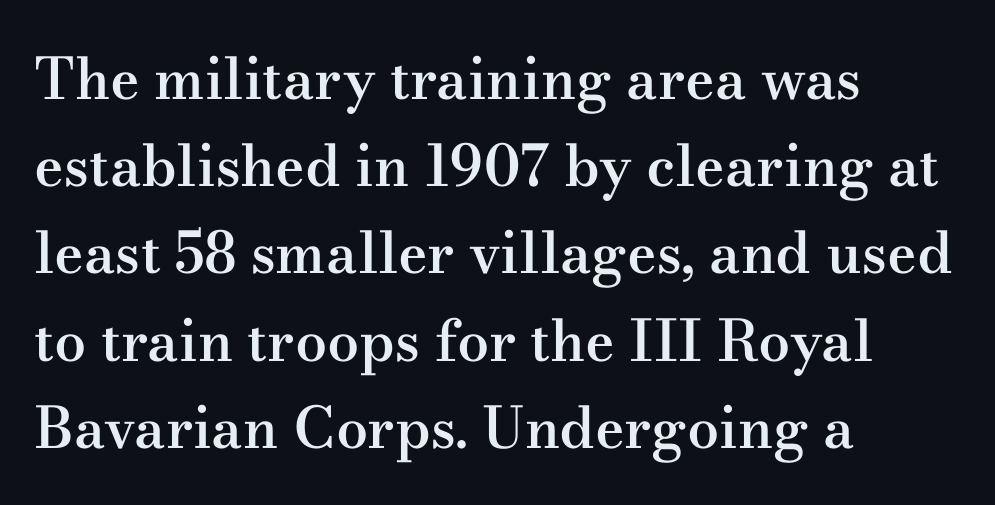
Q: Is the text bold? A: Semi-bold.
Q: Is the text italic (slanted)? A: No, it is upright.
Q: Is the typeface a serif or a sans-serif typeface? A: Serif.
Q: Is the text underlined? A: No.
Q: How is the paragraph aligned? A: Left-aligned.
Q: Is the spacing between letters normal or unusually wide? A: Normal.
Q: Is the spacing between lines tight, normal or loose? A: Normal.
Q: Width (condensed, normal, or wide)? A: Wide.
Q: Stroke contrast? A: Medium.
Q: x-height? A: Small.
Q: Monospaced? A: No.
